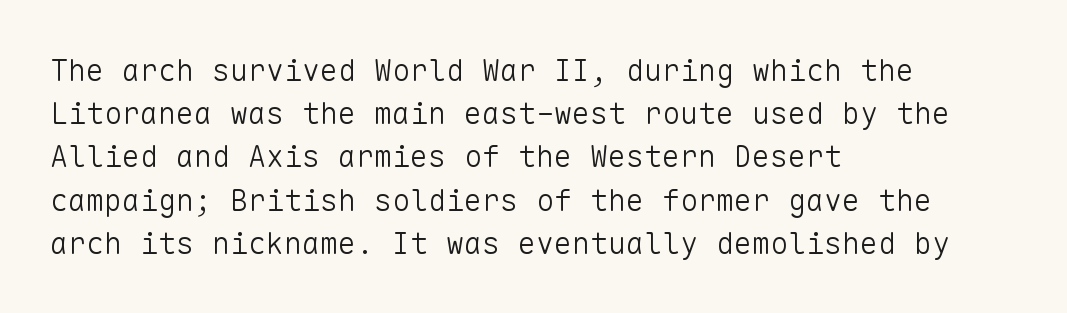
The image shows 30 px light sans-serif type, upright, monospaced; set left-aligned, normal line spacing (1.44x), normal letter spacing, not underlined; low stroke contrast and a medium x-height.
